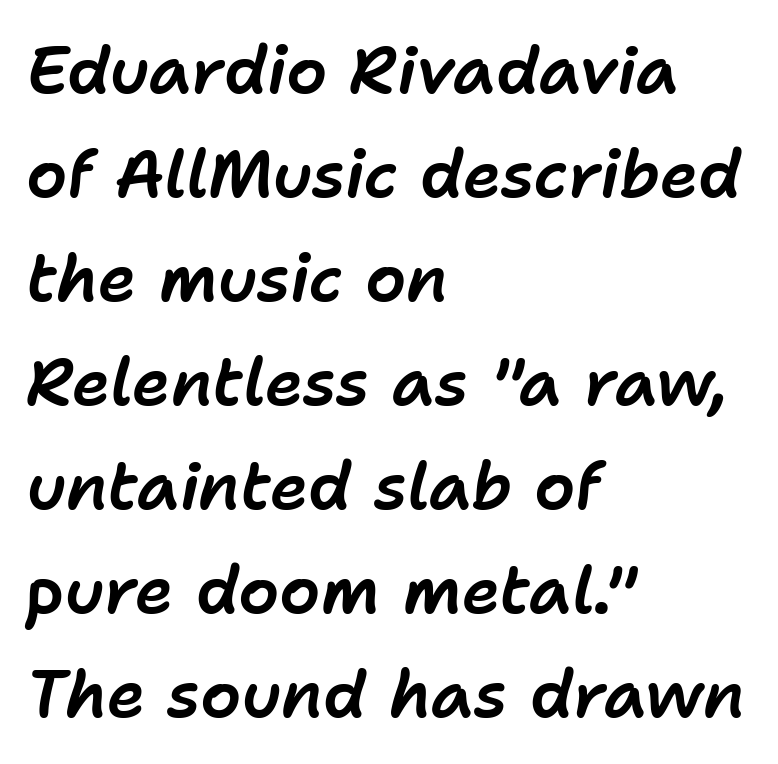
Q: Is the text italic (slanted)? A: Yes, it leans right by about 11 degrees.
Q: Is the text underlined? A: No.
Q: How is the paragraph aligned? A: Left-aligned.
Q: Is the spacing between letters normal or unusually wide? A: Normal.
Q: Is the spacing between lines tight, normal or loose? A: Normal.
Q: Width (condensed, normal, or wide)? A: Normal.
Q: Stroke contrast? A: Low.
Q: x-height? A: Medium.
Q: Monospaced? A: No.
